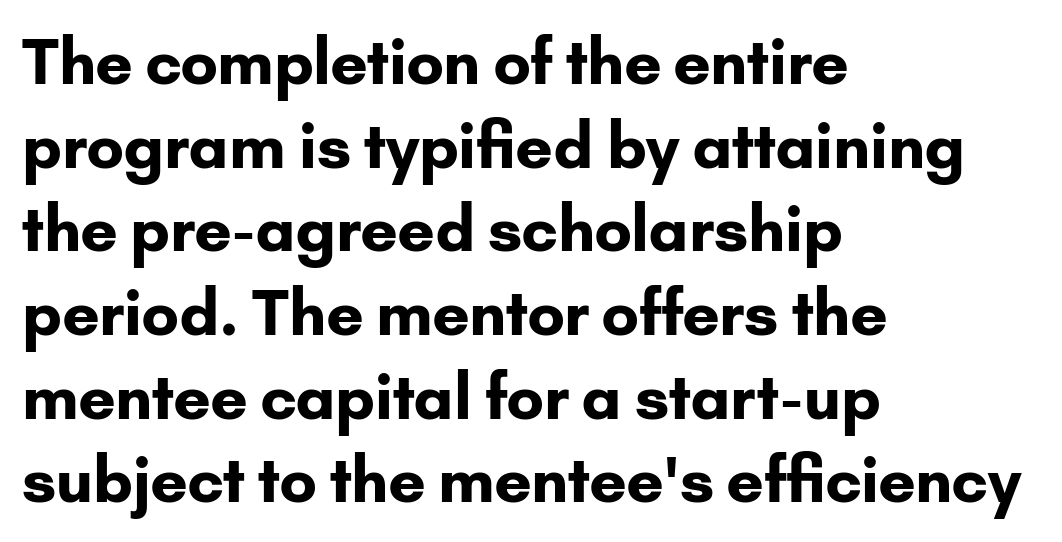
Q: Is the text bold? A: Yes.
Q: Is the text italic (slanted)? A: No, it is upright.
Q: Is the typeface a serif or a sans-serif typeface? A: Sans-serif.
Q: Is the text underlined? A: No.
Q: How is the paragraph aligned? A: Left-aligned.
Q: Is the spacing between letters normal or unusually wide? A: Normal.
Q: Is the spacing between lines tight, normal or loose? A: Normal.
Q: Width (condensed, normal, or wide)? A: Normal.
Q: Stroke contrast? A: Low.
Q: x-height? A: Small.
Q: Monospaced? A: No.
